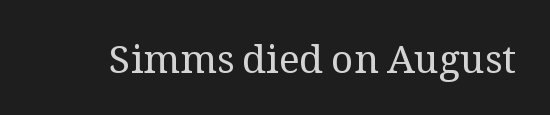
The image shows 39 px regular-weight serif type, upright; set normal letter spacing, not underlined; medium stroke contrast and a medium x-height.
